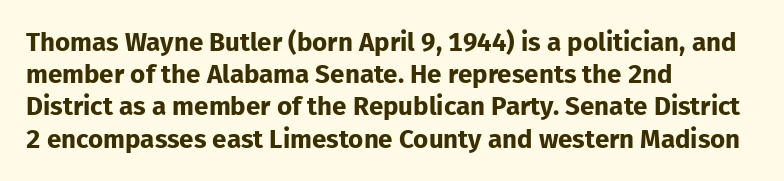
{"italic": "no", "bold": "yes", "underline": "no", "align": "left", "line_spacing_ratio": 1.24, "letter_spacing": "normal", "letter_spacing_em": 0.0, "glyph_px": 26}
